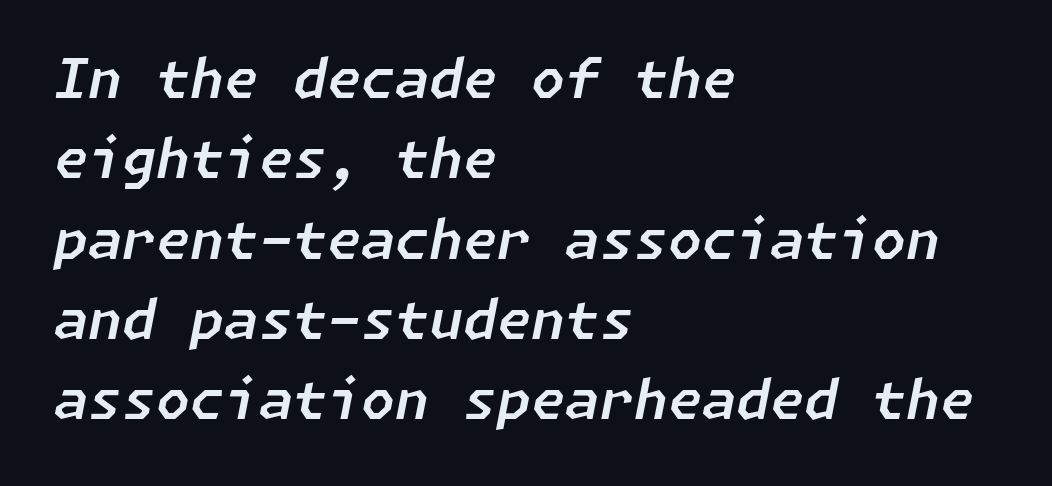
{"italic": "yes", "lean": "right", "slant_degrees": 11, "width": "normal", "stroke_contrast": "low", "x_height": "medium", "underline": "no", "align": "left", "line_spacing": "normal", "line_spacing_ratio": 1.46, "letter_spacing": "normal", "letter_spacing_em": 0.0, "glyph_px": 55}
